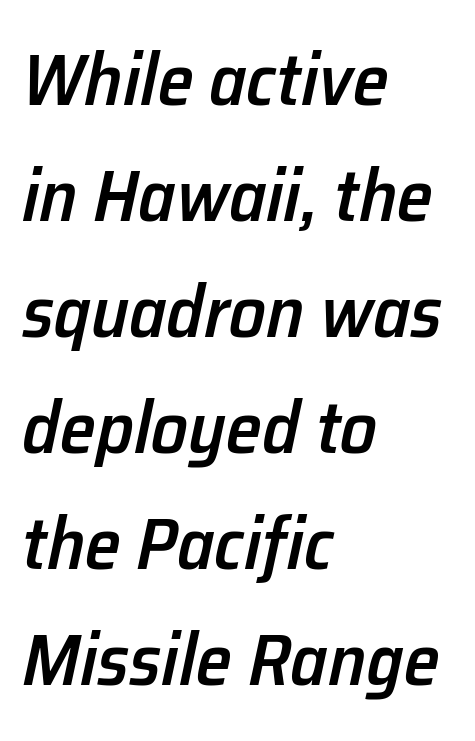
Q: Is the text bold? A: Semi-bold.
Q: Is the text italic (slanted)? A: Yes, it leans right by about 12 degrees.
Q: Is the text underlined? A: No.
Q: How is the paragraph aligned? A: Left-aligned.
Q: Is the spacing between letters normal or unusually wide? A: Normal.
Q: Is the spacing between lines tight, normal or loose? A: Normal.
Q: Width (condensed, normal, or wide)? A: Normal.
Q: Stroke contrast? A: Low.
Q: x-height? A: Medium.
Q: Monospaced? A: No.
